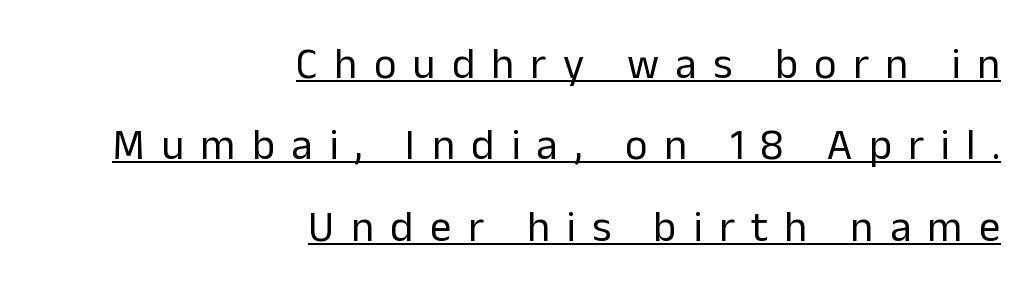
The image shows 43 px regular-weight sans-serif type, upright; set right-aligned, line spacing 1.89x, unusually wide letter spacing (+0.38 em), underlined; low stroke contrast and a medium x-height.
